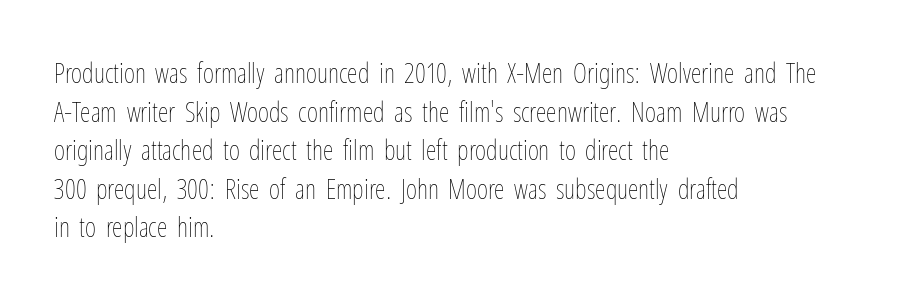
Stroke thickness stays within the range of a standard reading face or lighter. Notice how descenders clear the ascenders below comfortably — that's standard leading. There is no visible air inserted between adjacent glyphs. Casual observation: everything's shoved over to the left. The specimen omits any rule beneath the text block's lines. The letters stand straight up with perfectly vertical stems.
